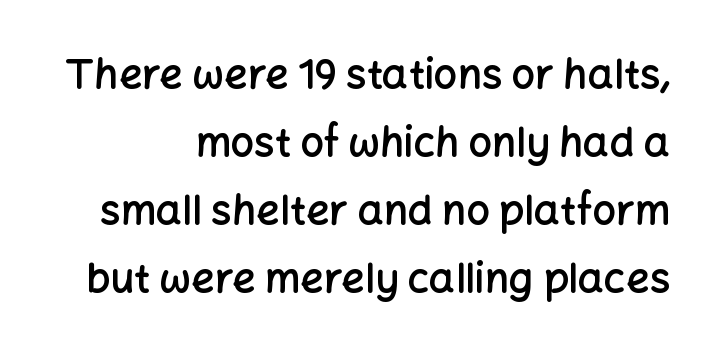
{"serif": "no", "italic": "no", "bold": "semi", "weight": "semibold", "width": "normal", "stroke_contrast": "low", "x_height": "medium", "monospaced": "no", "underline": "no", "line_spacing": "normal", "line_spacing_ratio": 1.66, "letter_spacing": "normal", "letter_spacing_em": 0.0, "glyph_px": 41}
